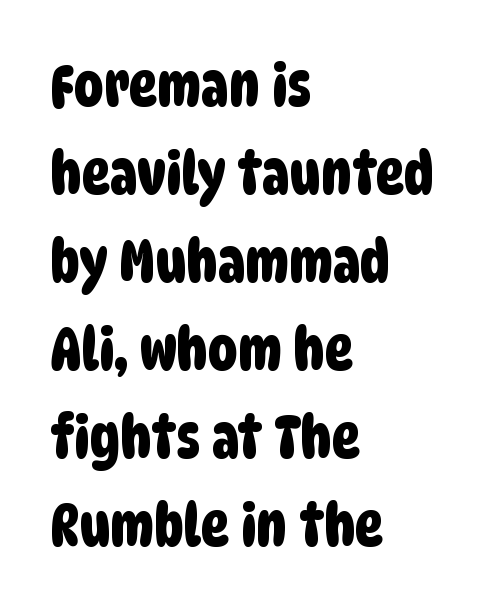
The image shows 59 px condensed sans-serif type; set left-aligned, normal line spacing (1.49x), normal letter spacing, not underlined; low stroke contrast and a large x-height.
